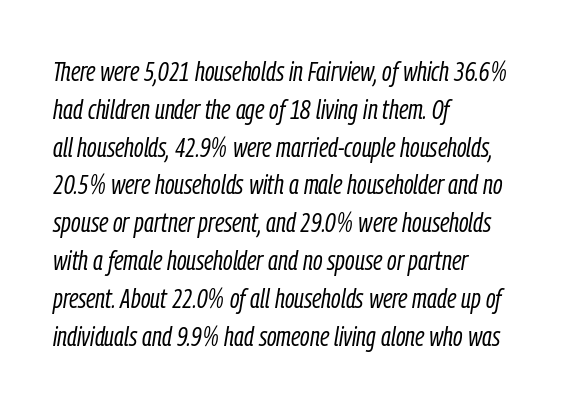
Q: Is the text bold? A: No.
Q: Is the text italic (slanted)? A: Yes, it leans right by about 9 degrees.
Q: Is the text underlined? A: No.
Q: How is the paragraph aligned? A: Left-aligned.
Q: Is the spacing between letters normal or unusually wide? A: Normal.
Q: Is the spacing between lines tight, normal or loose? A: Normal.
Q: Width (condensed, normal, or wide)? A: Condensed.
Q: Stroke contrast? A: Low.
Q: x-height? A: Medium.
Q: Monospaced? A: No.
